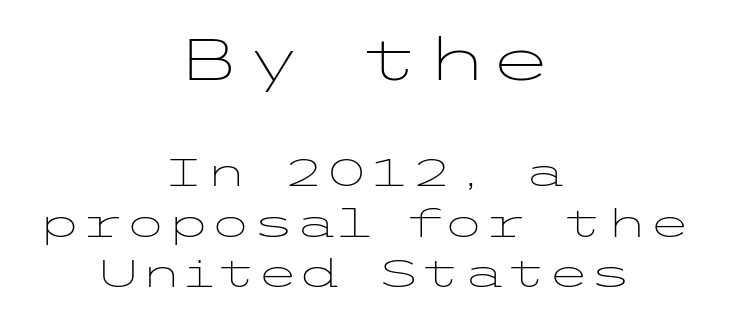
{"serif": "no", "italic": "no", "bold": "no", "weight": "light", "width": "wide", "stroke_contrast": "low", "x_height": "medium", "underline": "no", "align": "center", "line_spacing": "normal", "line_spacing_ratio": 1.3, "letter_spacing": "normal", "letter_spacing_em": 0.0, "larger_block": "first", "size_ratio": 1.51, "glyph_px": 59}
